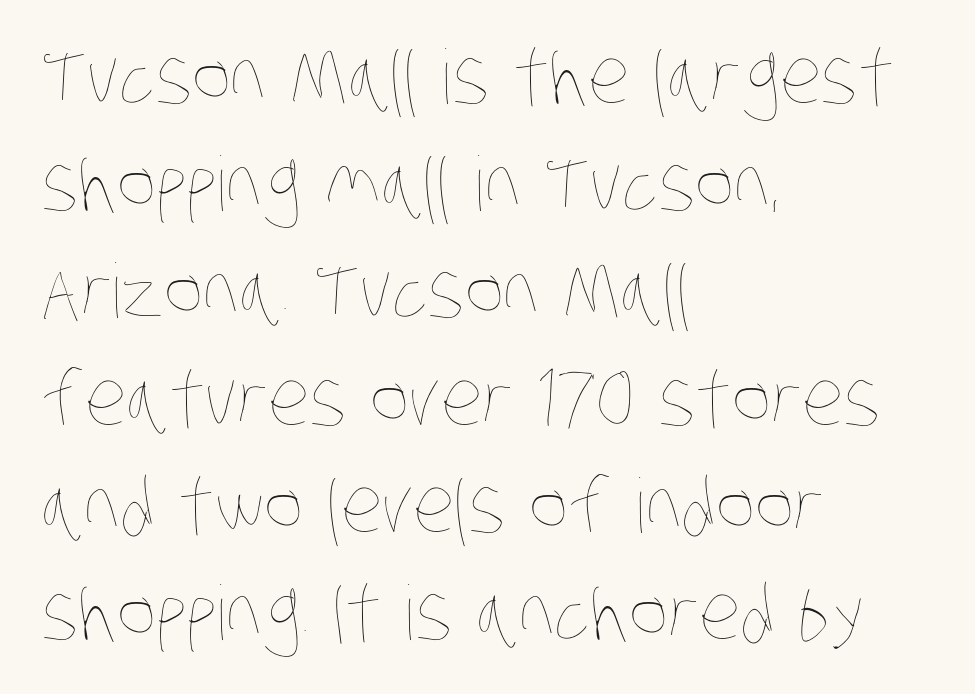
Q: Is the text bold? A: No.
Q: Is the text underlined? A: No.
Q: How is the paragraph aligned? A: Left-aligned.
Q: Is the spacing between letters normal or unusually wide? A: Normal.
Q: Is the spacing between lines tight, normal or loose? A: Normal.
Q: Width (condensed, normal, or wide)? A: Condensed.
Q: Stroke contrast? A: Low.
Q: x-height? A: Large.
Q: Monospaced? A: No.
